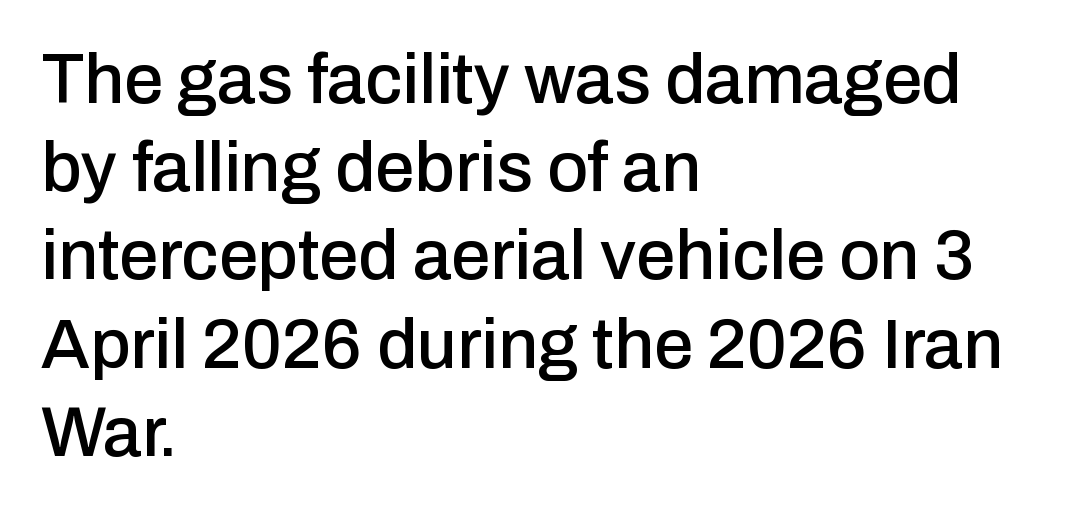
Plain, unruled lines of type. One-word summary of the alignment: left. The face used here is proportionally spaced, like ordinary book or web type. A typesetter would label this face a sans.
